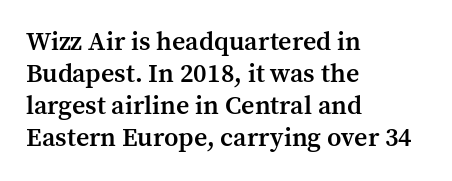
{"italic": "no", "bold": "semi", "underline": "no", "align": "left", "line_spacing_ratio": 1.23, "letter_spacing": "normal", "letter_spacing_em": 0.0, "glyph_px": 26}
